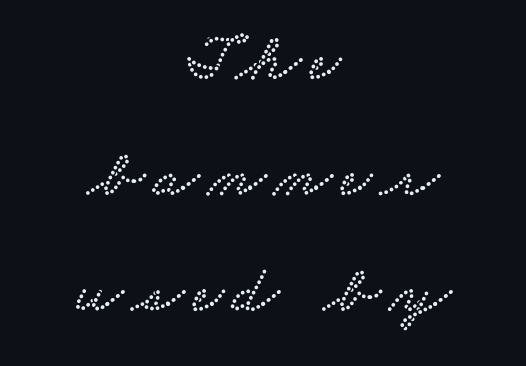
Alignment: centered. Here the designer chose a conventional face with non-uniform glyph widths. Glance below the letters and you will spot only blank space. Stroke terminals: seriffed.
